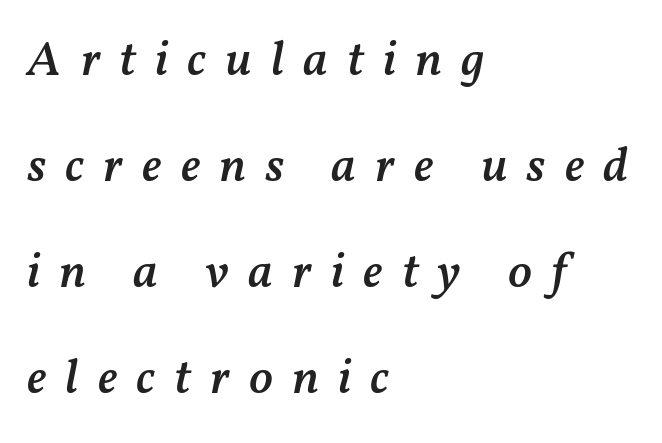
Slant detected: the letters are inclined. The ragged edge is on the right, which tells us the setting is flush left. Just letters on the line, the space beneath them empty. Students, note that the glyphs here are deliberately spaced far apart. The block of text is sparse from top to bottom, with ample space between rows.
